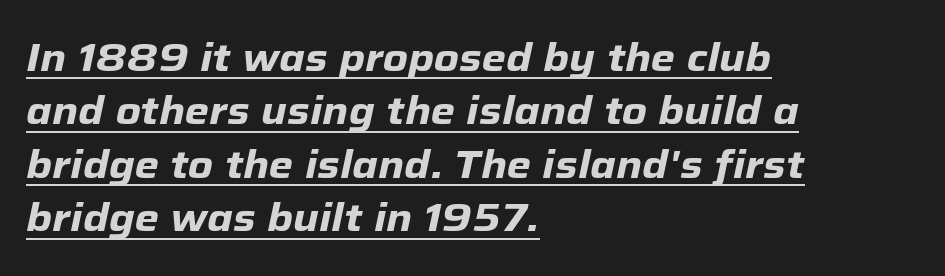
{"italic": "yes", "lean": "right", "slant_degrees": 12, "bold": "yes", "weight": "heavy", "width": "normal", "stroke_contrast": "low", "x_height": "medium", "monospaced": "no", "underline": "yes", "align": "left", "line_spacing": "normal", "line_spacing_ratio": 1.37, "letter_spacing": "normal", "letter_spacing_em": 0.0, "glyph_px": 39}
